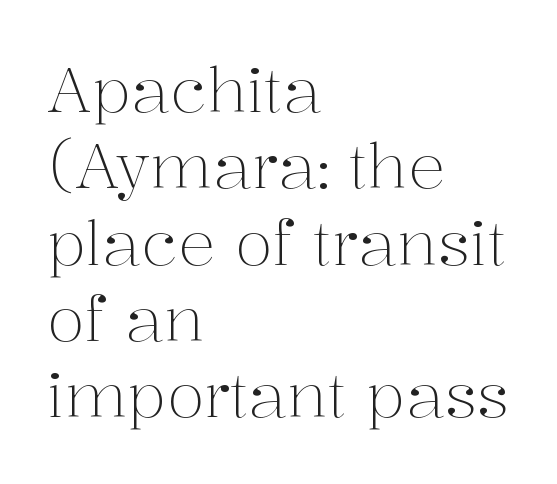
Q: Is the text bold? A: No.
Q: Is the text italic (slanted)? A: No, it is upright.
Q: Is the typeface a serif or a sans-serif typeface? A: Serif.
Q: Is the text underlined? A: No.
Q: How is the paragraph aligned? A: Left-aligned.
Q: Is the spacing between letters normal or unusually wide? A: Normal.
Q: Width (condensed, normal, or wide)? A: Normal.
Q: Stroke contrast? A: Medium.
Q: x-height? A: Medium.
Q: Monospaced? A: No.
